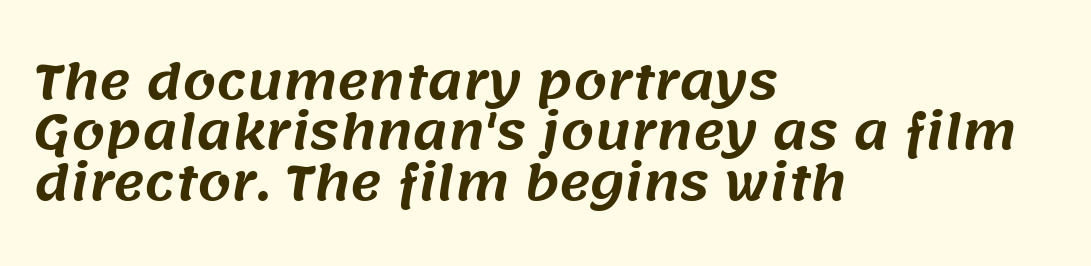
Q: Is the typeface a serif or a sans-serif typeface? A: Sans-serif.
Q: Is the text underlined? A: No.
Q: How is the paragraph aligned? A: Left-aligned.
Q: Is the spacing between letters normal or unusually wide? A: Normal.
Q: Is the spacing between lines tight, normal or loose? A: Tight.
Q: Width (condensed, normal, or wide)? A: Normal.
Q: Stroke contrast? A: Medium.
Q: x-height? A: Large.
Q: Monospaced? A: No.
